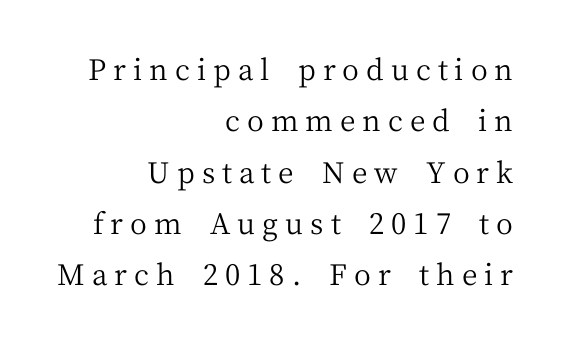
Q: Is the text bold? A: No.
Q: Is the text italic (slanted)? A: No, it is upright.
Q: Is the typeface a serif or a sans-serif typeface? A: Serif.
Q: Is the text underlined? A: No.
Q: How is the paragraph aligned? A: Right-aligned.
Q: Is the spacing between letters normal or unusually wide? A: Unusually wide.
Q: Width (condensed, normal, or wide)? A: Normal.
Q: Stroke contrast? A: Medium.
Q: x-height? A: Medium.
Q: Monospaced? A: No.
